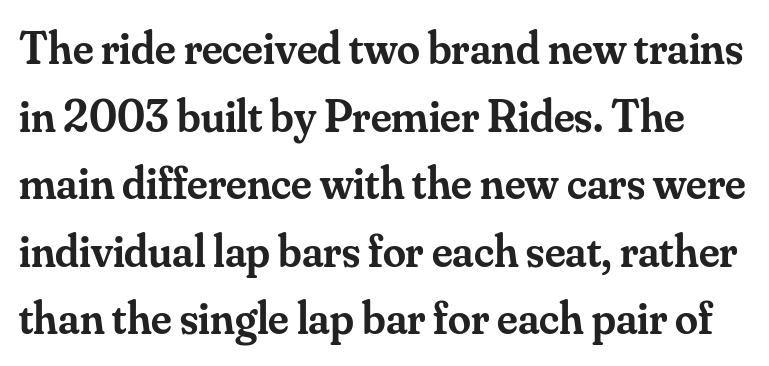
{"serif": "yes", "italic": "no", "bold": "semi", "weight": "semibold", "width": "normal", "stroke_contrast": "medium", "x_height": "small", "monospaced": "no", "underline": "no", "line_spacing": "normal", "line_spacing_ratio": 1.47, "letter_spacing": "normal", "letter_spacing_em": 0.0, "glyph_px": 46}
